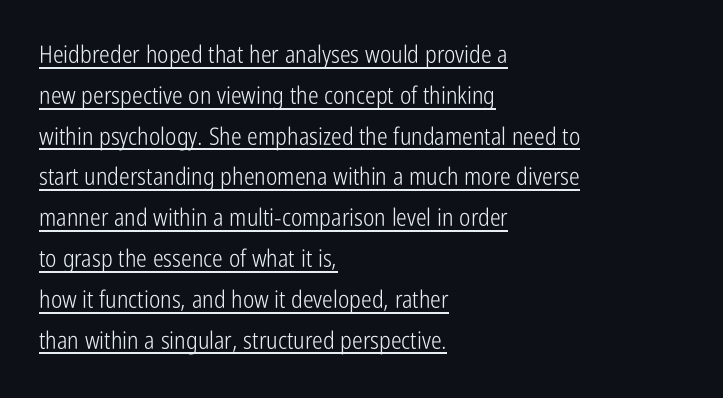
Q: Is the text bold? A: No.
Q: Is the text italic (slanted)? A: No, it is upright.
Q: Is the text underlined? A: Yes.
Q: How is the paragraph aligned? A: Left-aligned.
Q: Is the spacing between letters normal or unusually wide? A: Normal.
Q: Is the spacing between lines tight, normal or loose? A: Normal.
